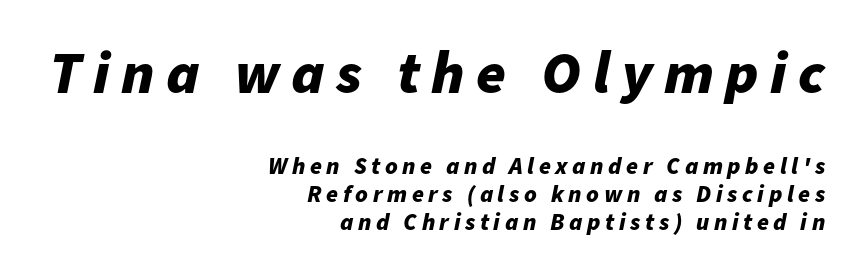
The face used here has a pronounced slope to its letters. Two sizes are in play, and the larger belongs to the first block. Layout note: lines flush right. Heavy-handed strokes throughout: this text is bold. The space directly below the letters is spotless.
